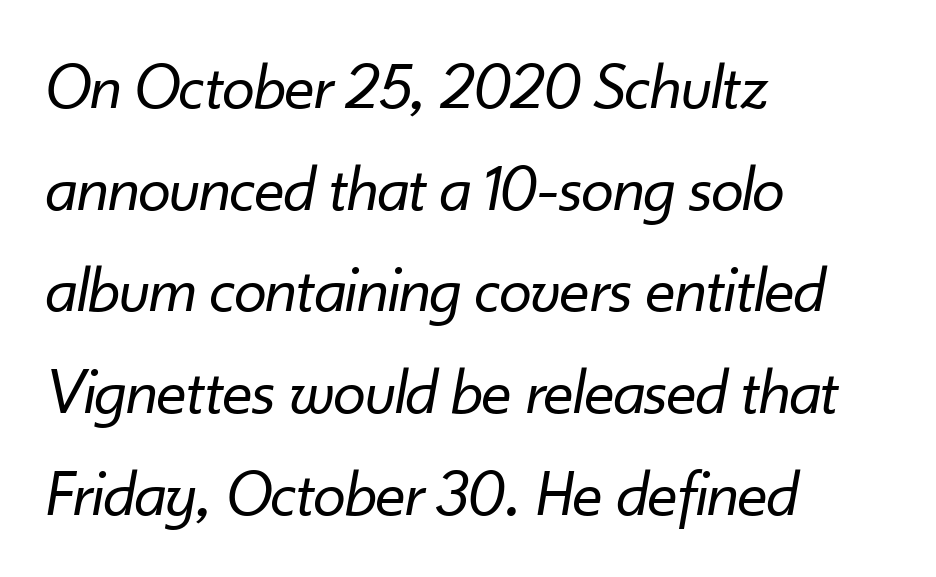
Inter-character spacing is left at the font's built-in metrics. Compared with a centered layout, this one pins lines to the left instead. Each new line begins a customary step beneath the previous one. The strip under each line holds only bare page. These lines are rendered in a variable-pitch font. Stems here are at most as thick as an everyday book face.
